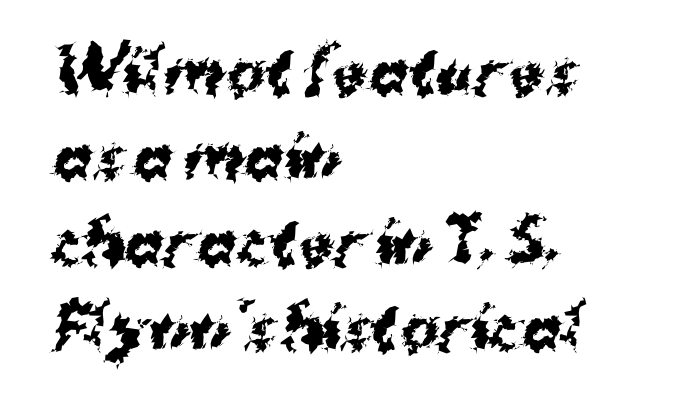
{"serif": "no", "bold": "yes", "weight": "bold", "width": "normal", "stroke_contrast": "medium", "x_height": "medium", "monospaced": "no", "underline": "no", "align": "left", "line_spacing": "normal", "line_spacing_ratio": 1.47, "letter_spacing": "normal", "letter_spacing_em": 0.0, "glyph_px": 58}
